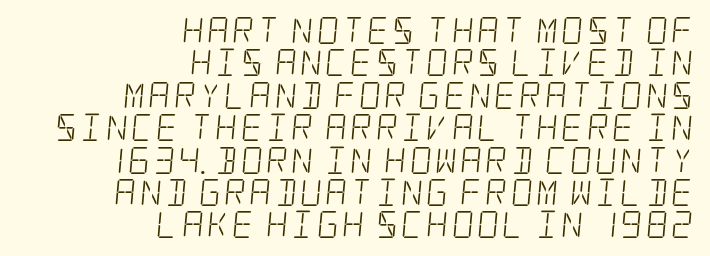
{"bold": "no", "underline": "no", "align": "right", "line_spacing_ratio": 1.2, "glyph_px": 27}
